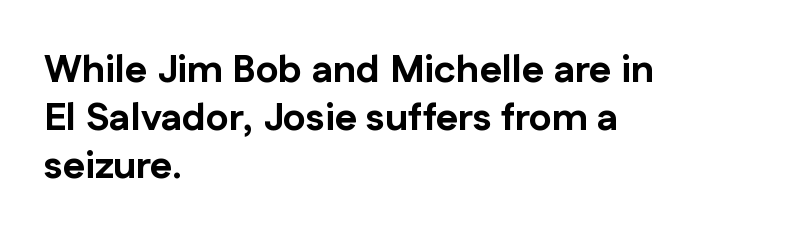
The space beneath each line is pristine and unruled. The passage shown is emphatically bold. Nope, not italic — everything's standing straight. The passage shown has conventional tracking throughout.
